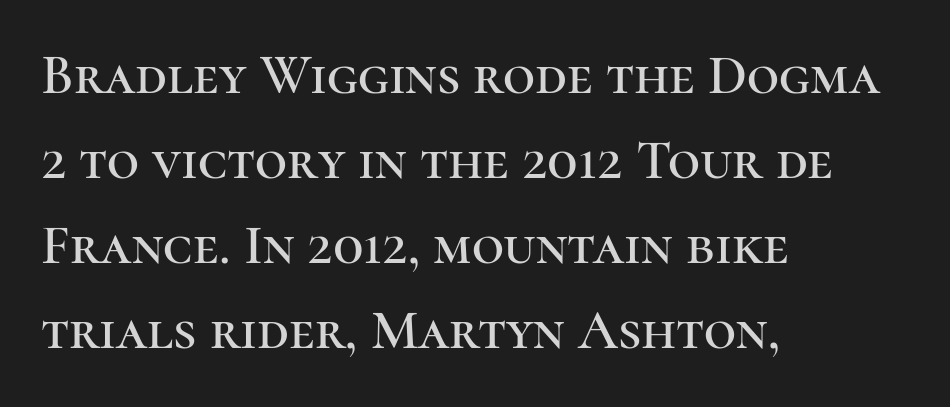
Q: Is the text italic (slanted)? A: No, it is upright.
Q: Is the typeface a serif or a sans-serif typeface? A: Serif.
Q: Is the text underlined? A: No.
Q: How is the paragraph aligned? A: Left-aligned.
Q: Is the spacing between letters normal or unusually wide? A: Normal.
Q: Is the spacing between lines tight, normal or loose? A: Normal.
Q: Width (condensed, normal, or wide)? A: Normal.
Q: Stroke contrast? A: High.
Q: x-height? A: Medium.
Q: Monospaced? A: No.
